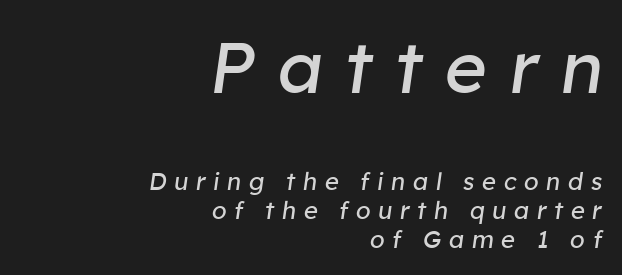
Q: Is the text bold? A: No.
Q: Is the text italic (slanted)? A: Yes, it leans right by about 8 degrees.
Q: Is the text underlined? A: No.
Q: How is the paragraph aligned? A: Right-aligned.
Q: Is the spacing between letters normal or unusually wide? A: Unusually wide.
Q: Which block of text is set in a larger size, the first (top) or the second (bottom)? A: The first (top) one.
Q: Width (condensed, normal, or wide)? A: Normal.
Q: Stroke contrast? A: Low.
Q: x-height? A: Medium.
Q: Monospaced? A: No.
